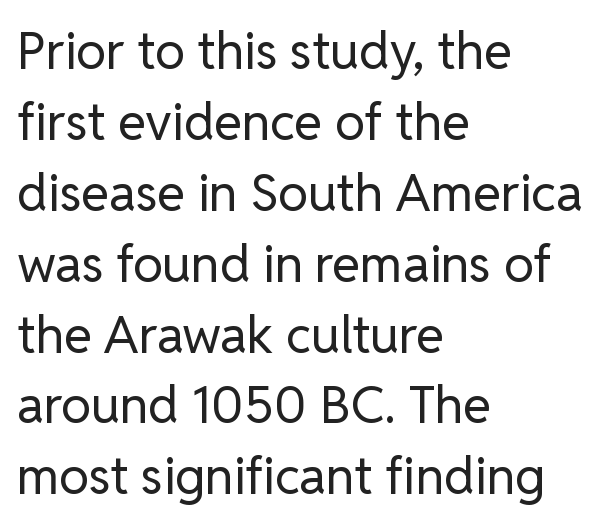
This rendering uses left alignment, leaving the right contour irregular. Ordinary non-slanted type is in use. This sample has the flowing, uneven cadence of proportional lettering. The glyphs in this specimen are sans serif. The cut favours lightness, reaching ordinary text weight at its darkest. The space beneath each line is pristine and unruled.
